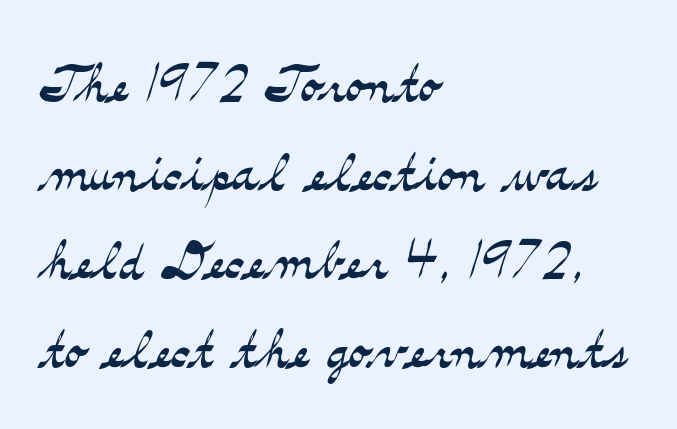
Q: Is the text bold? A: No.
Q: Is the text italic (slanted)? A: Yes.
Q: Is the typeface a serif or a sans-serif typeface? A: Serif.
Q: Is the text underlined? A: No.
Q: How is the paragraph aligned? A: Left-aligned.
Q: Is the spacing between letters normal or unusually wide? A: Normal.
Q: Width (condensed, normal, or wide)? A: Wide.
Q: Stroke contrast? A: Medium.
Q: x-height? A: Small.
Q: Monospaced? A: No.
